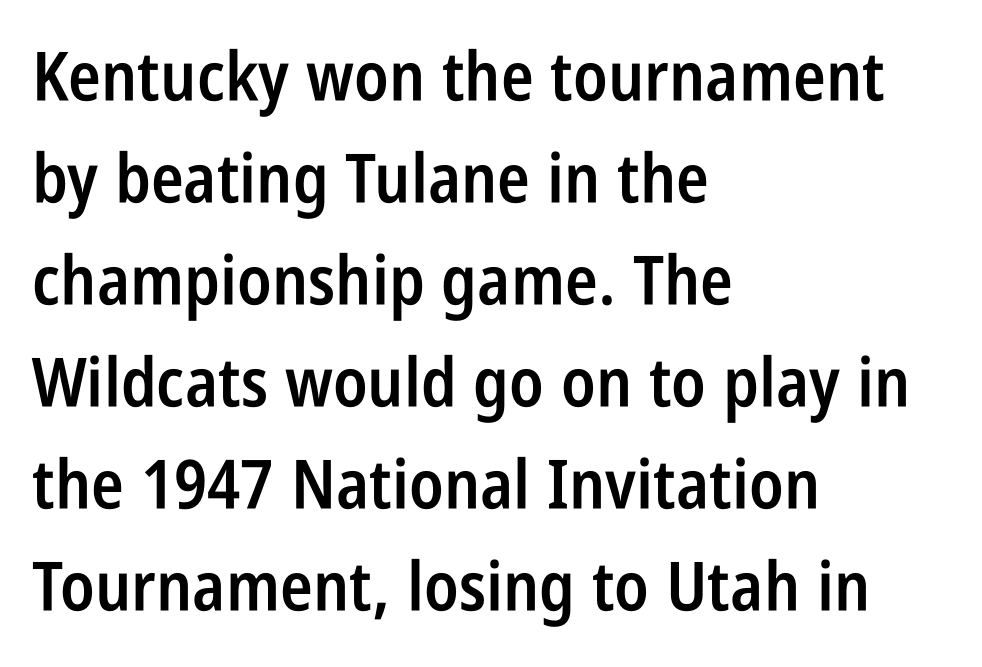
The image shows 68 px semibold, condensed sans-serif type, upright; set left-aligned, normal line spacing (1.5x), normal letter spacing, not underlined; low stroke contrast and a large x-height.
